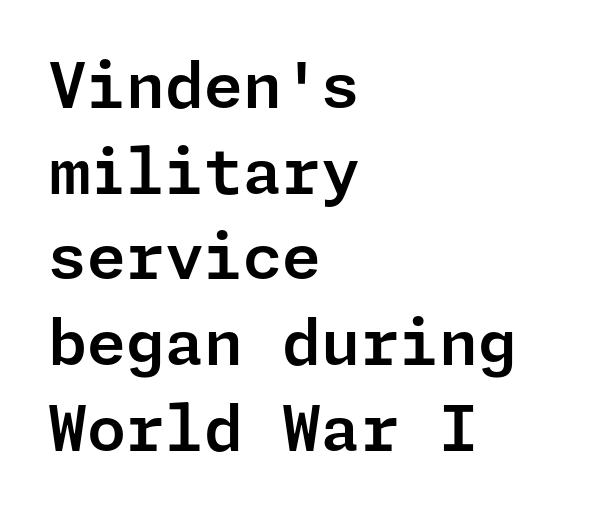
{"serif": "no", "italic": "no", "width": "normal", "stroke_contrast": "low", "x_height": "medium", "underline": "no", "align": "left", "line_spacing": "normal", "line_spacing_ratio": 1.36, "letter_spacing": "normal", "letter_spacing_em": 0.0, "glyph_px": 63}
